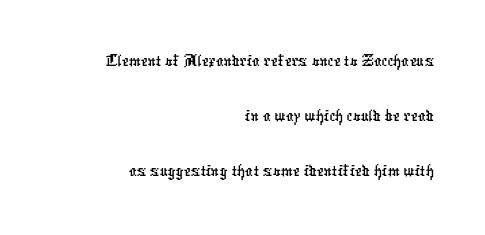
The image shows 38 px condensed sans-serif type; set right-aligned, normal line spacing (1.45x), normal letter spacing, not underlined; low stroke contrast and a medium x-height.
